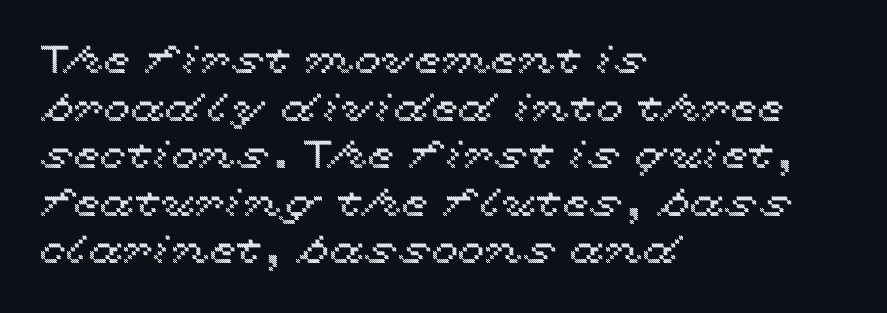
{"width": "wide", "x_height": "medium", "monospaced": "no", "underline": "no", "align": "left", "line_spacing_ratio": 1.22, "letter_spacing": "normal", "letter_spacing_em": 0.0, "glyph_px": 39}
